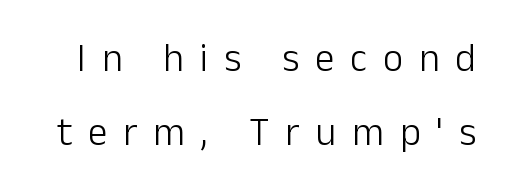
{"serif": "no", "italic": "no", "bold": "no", "weight": "light", "width": "normal", "stroke_contrast": "low", "x_height": "medium", "monospaced": "no", "underline": "no", "line_spacing": "loose", "line_spacing_ratio": 1.9, "letter_spacing": "wide", "letter_spacing_em": 0.41, "glyph_px": 39}
